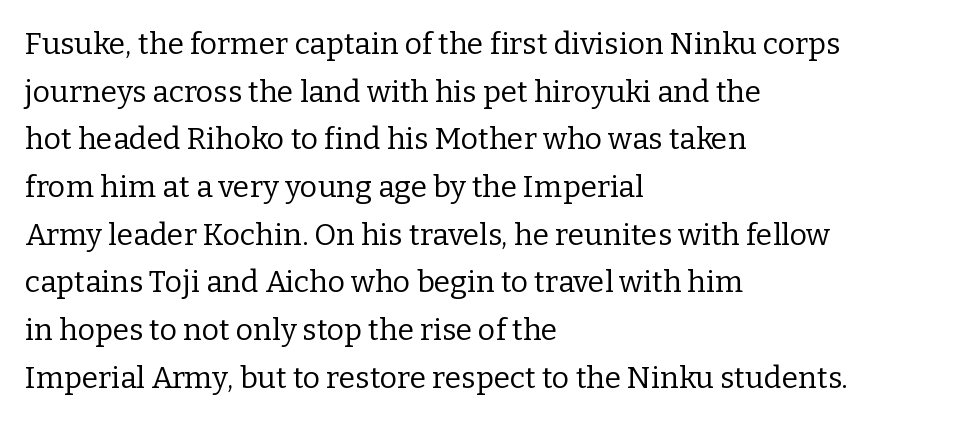
Q: Is the text bold? A: No.
Q: Is the text italic (slanted)? A: No, it is upright.
Q: Is the typeface a serif or a sans-serif typeface? A: Serif.
Q: Is the text underlined? A: No.
Q: How is the paragraph aligned? A: Left-aligned.
Q: Is the spacing between letters normal or unusually wide? A: Normal.
Q: Is the spacing between lines tight, normal or loose? A: Normal.
Q: Width (condensed, normal, or wide)? A: Normal.
Q: Stroke contrast? A: Low.
Q: x-height? A: Medium.
Q: Monospaced? A: No.
